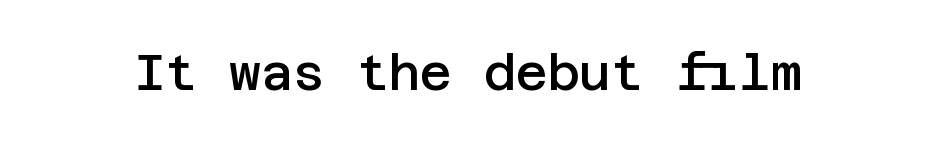
{"serif": "no", "italic": "no", "bold": "semi", "weight": "semibold", "width": "normal", "stroke_contrast": "low", "x_height": "large", "underline": "no", "letter_spacing": "normal", "letter_spacing_em": 0.0, "glyph_px": 49}
